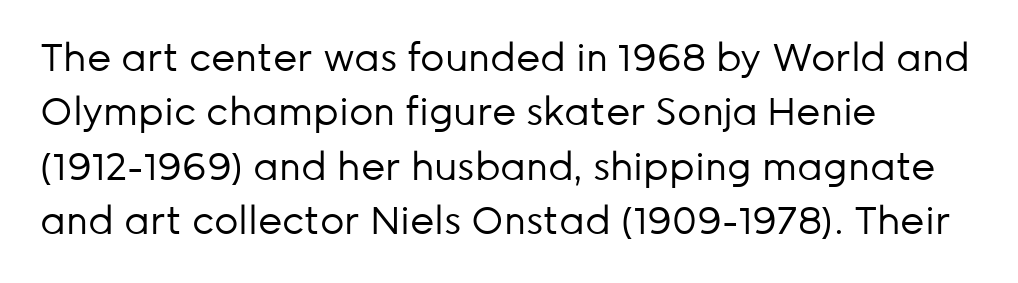
In terms of letterform style, serifs are entirely absent. Every row of glyphs begins at an identical x-position on the left. The letters look calm and open, with moderate or lighter stems. Students, observe: this is what conventionally led text looks like. Decoration check: the copy has no underline. It's the straight-up-and-down kind of type.
